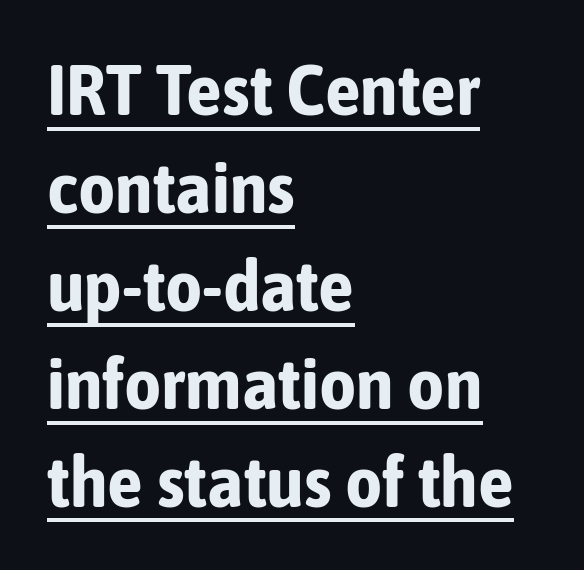
These lines carry a lot of weight — the face is fully bold. Whoever set this chose a conventional vertical rhythm. The font family rendered here belongs to the sans-serif group. Typeset ragged right — the left edge is the straight one. If you drew a line through each stem, it would be perfectly vertical.
